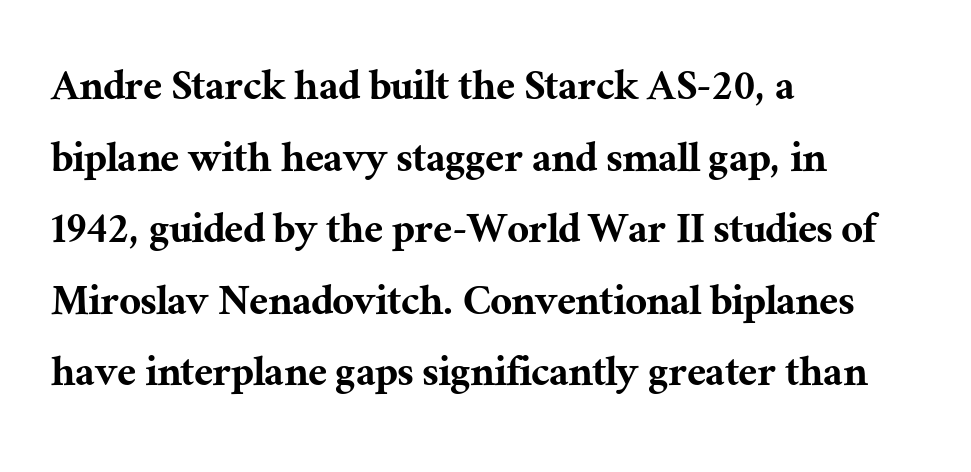
There is no visible air inserted between adjacent glyphs. This is serif lettering, the kind often seen in printed books. The typesetter chose a ragged-right arrangement here. Baseline-to-baseline distance is the conventional proportion of letter height. Proportional: the letters do not fall into vertical columns.
